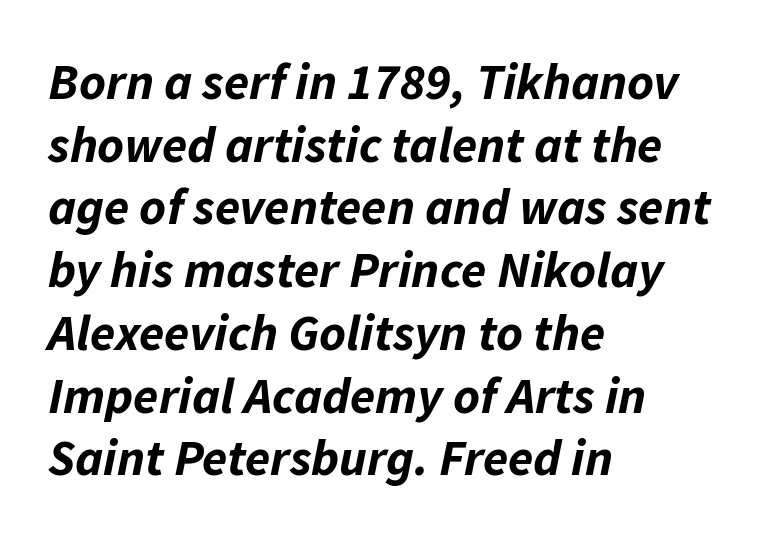
Q: Is the text bold? A: Yes.
Q: Is the text italic (slanted)? A: Yes, it leans right by about 11 degrees.
Q: Is the text underlined? A: No.
Q: How is the paragraph aligned? A: Left-aligned.
Q: Is the spacing between letters normal or unusually wide? A: Normal.
Q: Width (condensed, normal, or wide)? A: Normal.
Q: Stroke contrast? A: Low.
Q: x-height? A: Medium.
Q: Monospaced? A: No.
